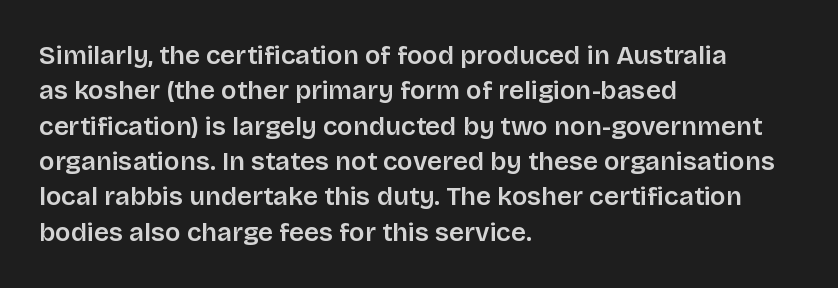
Q: Is the text italic (slanted)? A: No, it is upright.
Q: Is the text underlined? A: No.
Q: How is the paragraph aligned? A: Left-aligned.
Q: Is the spacing between letters normal or unusually wide? A: Normal.
Q: Is the spacing between lines tight, normal or loose? A: Normal.
